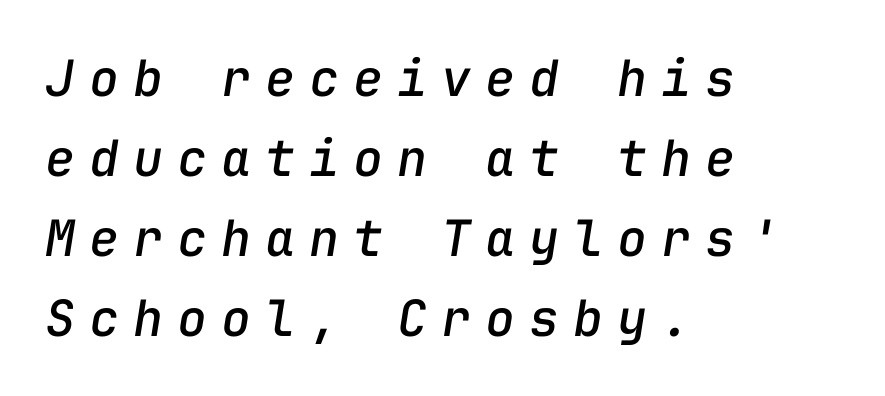
Q: Is the text italic (slanted)? A: Yes, it leans right by about 9 degrees.
Q: Is the text underlined? A: No.
Q: How is the paragraph aligned? A: Left-aligned.
Q: Is the spacing between letters normal or unusually wide? A: Unusually wide.
Q: Is the spacing between lines tight, normal or loose? A: Normal.
Q: Width (condensed, normal, or wide)? A: Normal.
Q: Stroke contrast? A: Low.
Q: x-height? A: Medium.
Q: Monospaced? A: Yes.
